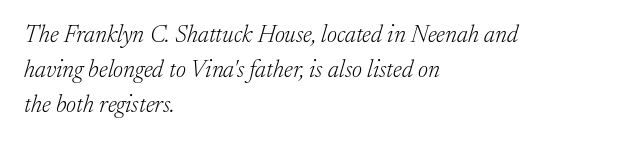
{"italic": "yes", "lean": "right", "slant_degrees": 17, "bold": "no", "underline": "no", "align": "left", "line_spacing": "normal", "line_spacing_ratio": 1.45, "letter_spacing": "normal", "letter_spacing_em": 0.0, "glyph_px": 24}
